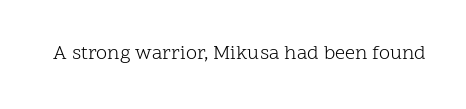
Posture: upright roman. Short note: letters normally spaced. The weight would be labelled regular, book, light, or lighter still. Lines of text with bare space underneath.
